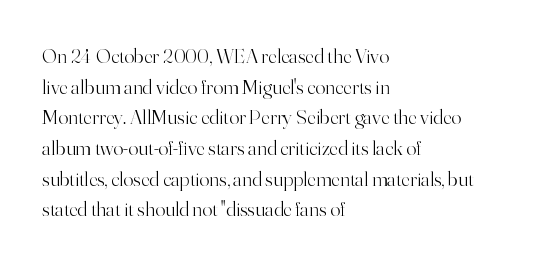
{"italic": "no", "bold": "no", "underline": "no", "align": "left", "line_spacing": "normal", "line_spacing_ratio": 1.46, "letter_spacing": "normal", "letter_spacing_em": 0.0, "glyph_px": 21}
